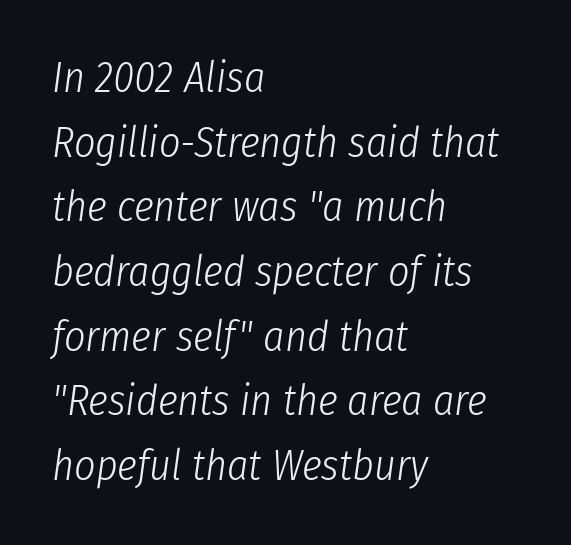
The image shows 42 px light, condensed type, italic (leaning right); set left-aligned, normal line spacing (1.54x), normal letter spacing, not underlined; low stroke contrast and a medium x-height.
